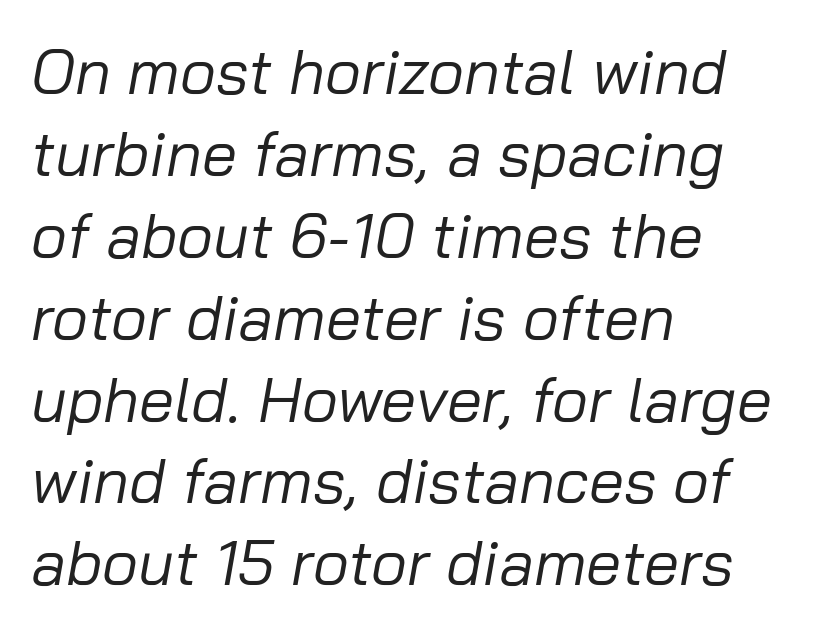
{"italic": "yes", "lean": "right", "slant_degrees": 10, "bold": "no", "weight": "regular", "width": "normal", "stroke_contrast": "low", "x_height": "medium", "monospaced": "no", "underline": "no", "align": "left", "line_spacing": "normal", "line_spacing_ratio": 1.3, "letter_spacing": "normal", "letter_spacing_em": 0.0, "glyph_px": 63}
